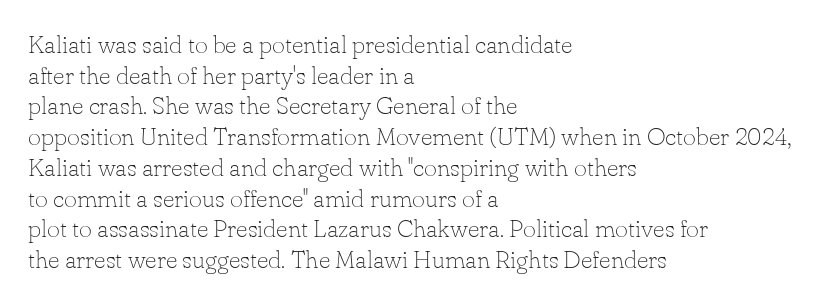
Q: Is the text bold? A: No.
Q: Is the text italic (slanted)? A: No, it is upright.
Q: Is the text underlined? A: No.
Q: How is the paragraph aligned? A: Left-aligned.
Q: Is the spacing between letters normal or unusually wide? A: Normal.
